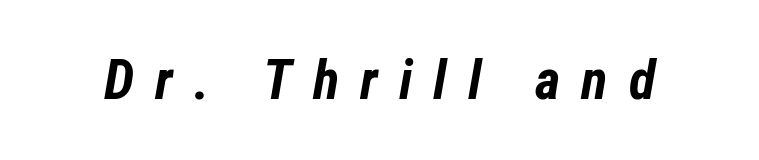
{"italic": "yes", "lean": "right", "slant_degrees": 12, "bold": "yes", "weight": "bold", "width": "condensed", "stroke_contrast": "low", "x_height": "medium", "monospaced": "no", "underline": "no", "letter_spacing": "wide", "letter_spacing_em": 0.38, "glyph_px": 55}
